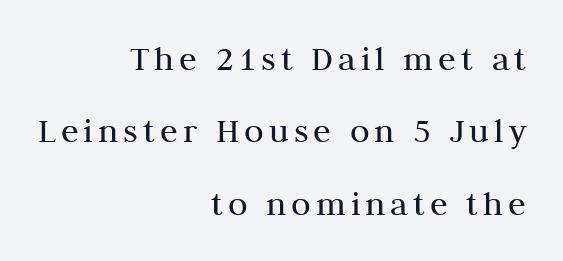
Q: Is the text bold? A: No.
Q: Is the text italic (slanted)? A: No, it is upright.
Q: Is the typeface a serif or a sans-serif typeface? A: Serif.
Q: Is the text underlined? A: No.
Q: How is the paragraph aligned? A: Right-aligned.
Q: Is the spacing between lines tight, normal or loose? A: Loose.
Q: Width (condensed, normal, or wide)? A: Normal.
Q: Stroke contrast? A: Medium.
Q: x-height? A: Medium.
Q: Monospaced? A: No.
